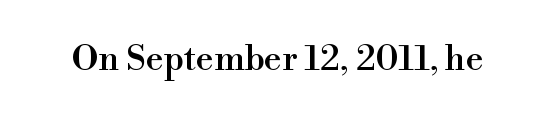
Q: Is the text italic (slanted)? A: No, it is upright.
Q: Is the typeface a serif or a sans-serif typeface? A: Serif.
Q: Is the text underlined? A: No.
Q: Is the spacing between letters normal or unusually wide? A: Normal.
Q: Width (condensed, normal, or wide)? A: Normal.
Q: Stroke contrast? A: High.
Q: x-height? A: Small.
Q: Monospaced? A: No.
